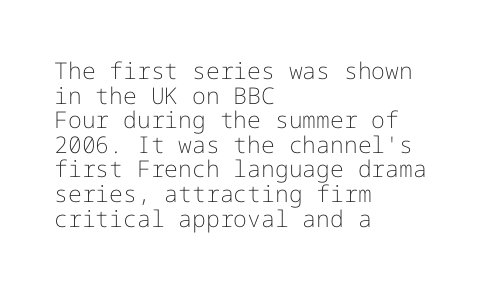
Q: Is the text bold? A: No.
Q: Is the text italic (slanted)? A: No, it is upright.
Q: Is the text underlined? A: No.
Q: How is the paragraph aligned? A: Left-aligned.
Q: Is the spacing between letters normal or unusually wide? A: Normal.
Q: Is the spacing between lines tight, normal or loose? A: Tight.
